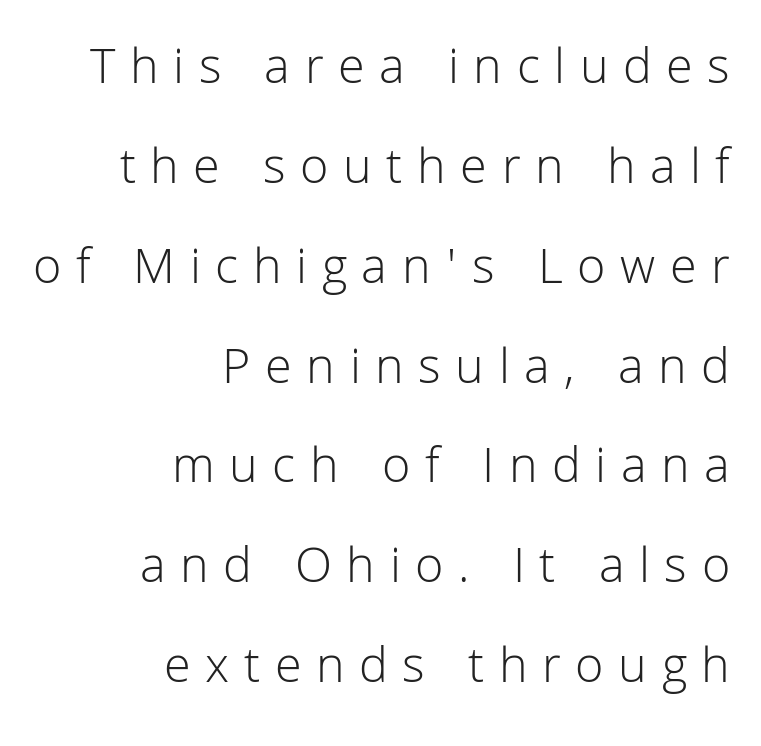
Q: Is the text bold? A: No.
Q: Is the text italic (slanted)? A: No, it is upright.
Q: Is the typeface a serif or a sans-serif typeface? A: Sans-serif.
Q: Is the text underlined? A: No.
Q: How is the paragraph aligned? A: Right-aligned.
Q: Is the spacing between letters normal or unusually wide? A: Unusually wide.
Q: Is the spacing between lines tight, normal or loose? A: Loose.
Q: Width (condensed, normal, or wide)? A: Normal.
Q: Stroke contrast? A: Low.
Q: x-height? A: Medium.
Q: Monospaced? A: No.
